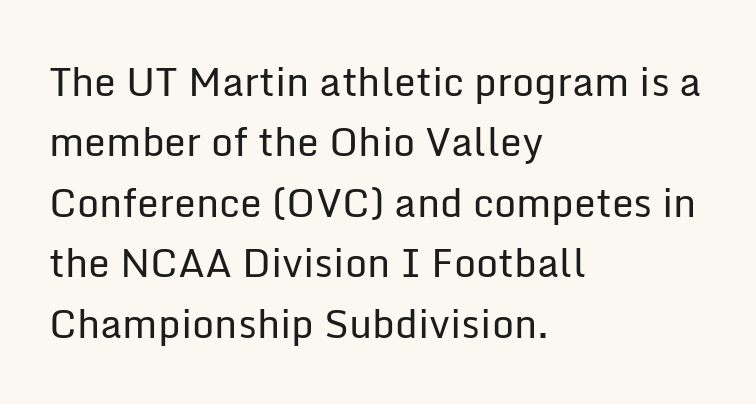
{"serif": "no", "italic": "no", "bold": "no", "weight": "regular", "width": "normal", "stroke_contrast": "low", "x_height": "medium", "monospaced": "no", "underline": "no", "align": "left", "line_spacing": "normal", "line_spacing_ratio": 1.55, "letter_spacing": "normal", "letter_spacing_em": 0.0, "glyph_px": 39}
